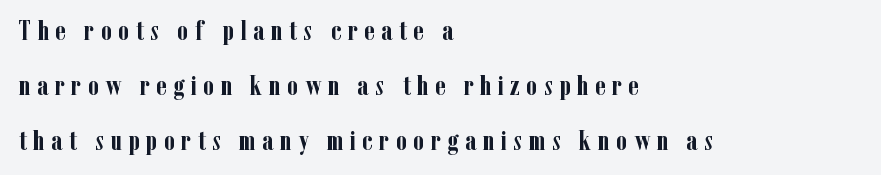
{"italic": "no", "bold": "yes", "underline": "no", "align": "left", "line_spacing": "loose", "line_spacing_ratio": 2.03, "letter_spacing": "wide", "letter_spacing_em": 0.24, "glyph_px": 27}
